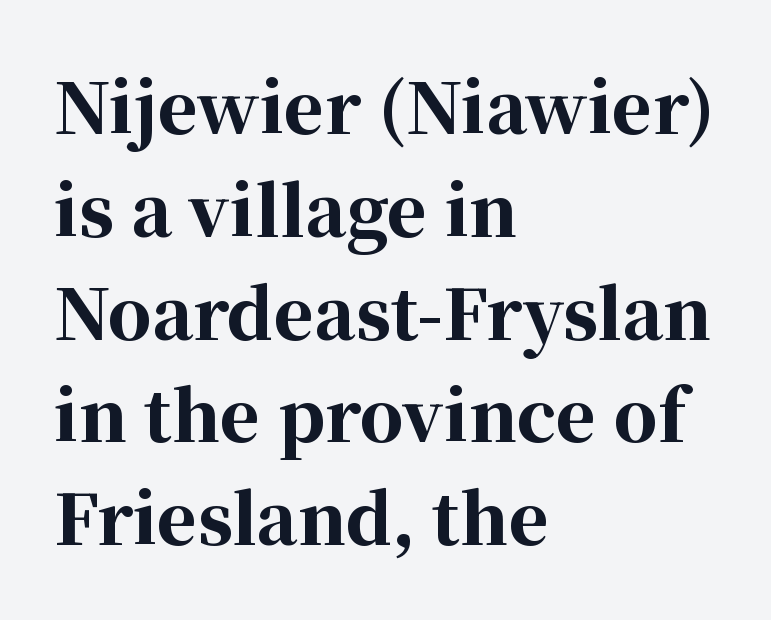
The image shows 69 px bold serif type, upright; set left-aligned, normal line spacing (1.49x), normal letter spacing, not underlined; high stroke contrast and a medium x-height.
